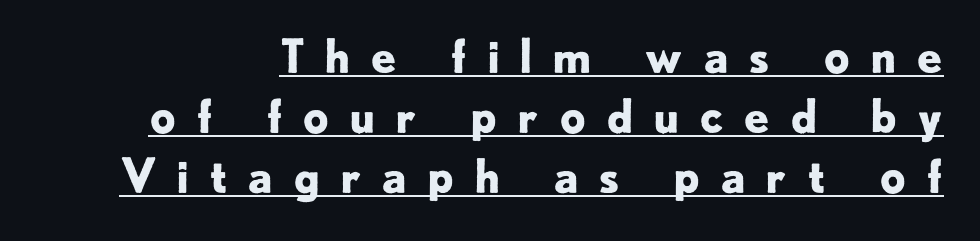
The image shows 46 px bold sans-serif type, upright; set normal line spacing (1.3x), unusually wide letter spacing (+0.42 em), underlined; low stroke contrast and a small x-height.
